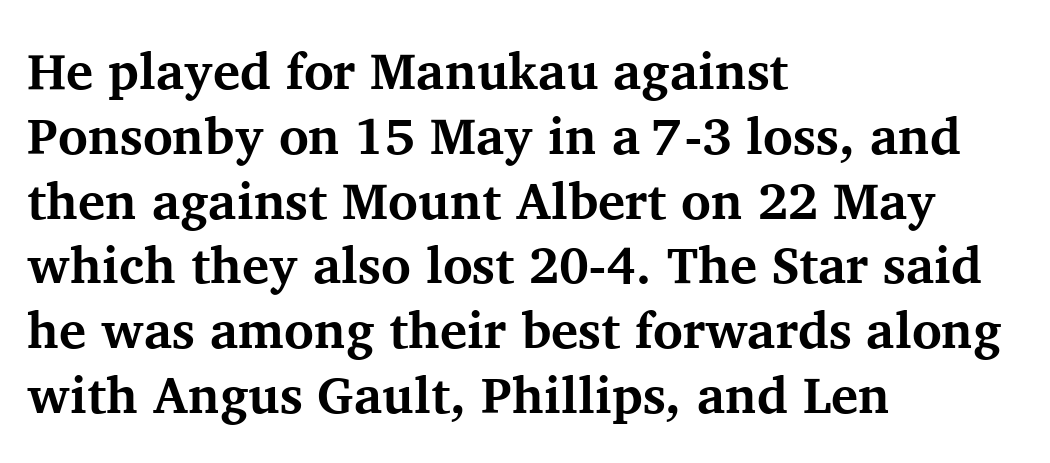
{"serif": "yes", "italic": "no", "bold": "yes", "weight": "bold", "width": "normal", "stroke_contrast": "medium", "x_height": "medium", "monospaced": "no", "underline": "no", "align": "left", "line_spacing": "normal", "line_spacing_ratio": 1.27, "letter_spacing": "normal", "letter_spacing_em": 0.0, "glyph_px": 51}
